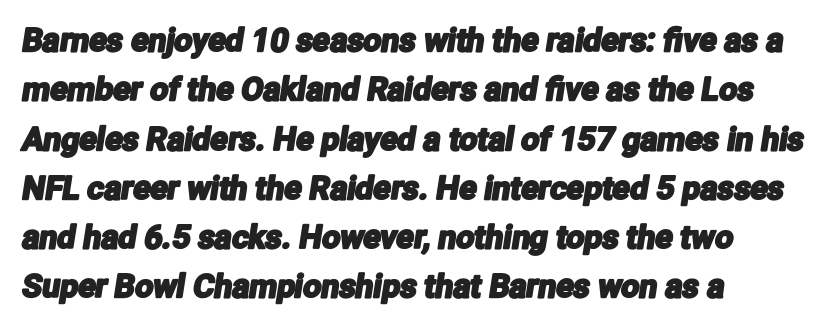
Honestly, the letter spacing is just normal — you wouldn't notice it. The rendering uses natural spacing where letterforms have individual widths. Visually the block forms a straight wall on the left and a jagged coastline on the right. What kind of face is this? One without serifs — a sans. Regular leading. The specimen omits any rule beneath the text block's lines.
